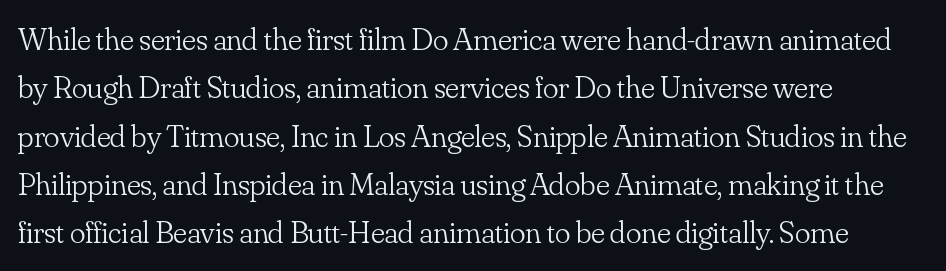
Q: Is the text bold? A: No.
Q: Is the text italic (slanted)? A: No, it is upright.
Q: Is the typeface a serif or a sans-serif typeface? A: Serif.
Q: Is the text underlined? A: No.
Q: How is the paragraph aligned? A: Left-aligned.
Q: Is the spacing between letters normal or unusually wide? A: Normal.
Q: Is the spacing between lines tight, normal or loose? A: Normal.
Q: Width (condensed, normal, or wide)? A: Normal.
Q: Stroke contrast? A: Low.
Q: x-height? A: Small.
Q: Monospaced? A: No.
